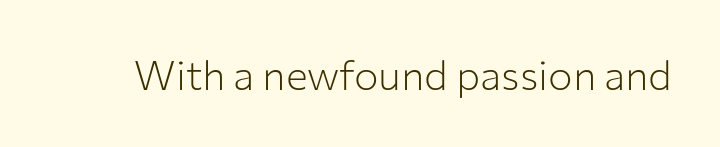
The image shows 41 px light sans-serif type, upright; set normal letter spacing, not underlined; low stroke contrast and a medium x-height.
